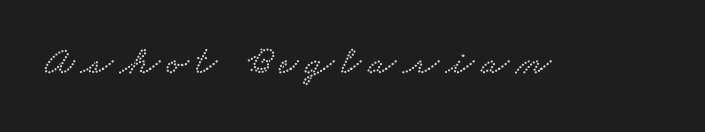
The image shows 41 px wide serif type; set not underlined; low stroke contrast and a small x-height.
